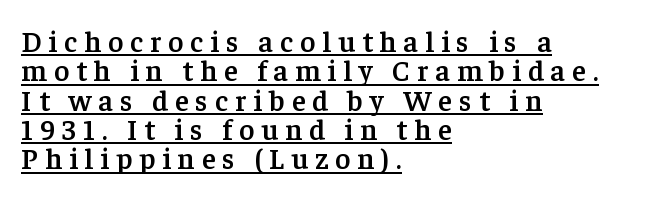
Think of a printed novel: that variable character pitch is what you see here. The glyphs are accompanied by a horizontal stroke just below them. Stroke terminals: seriffed. Notice the strokes are somewhat thickened but not fully heavy: this is a semibold. Designer's note — italics off, roman on.
